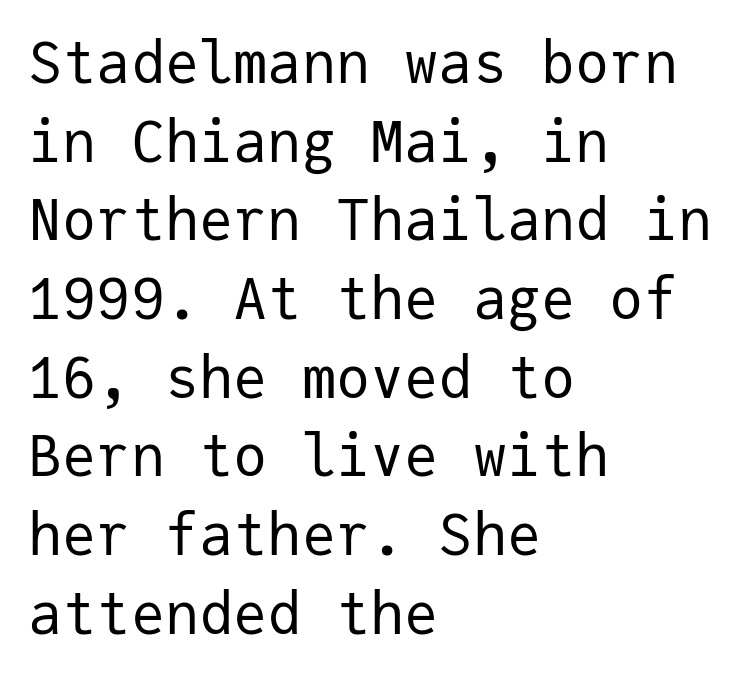
The paragraph shown leans on its left margin. Posture: vertical. Looks like terminal output: every glyph gets an equal slot. Is this a heavy cut? Hardly; it is regular or lighter.
